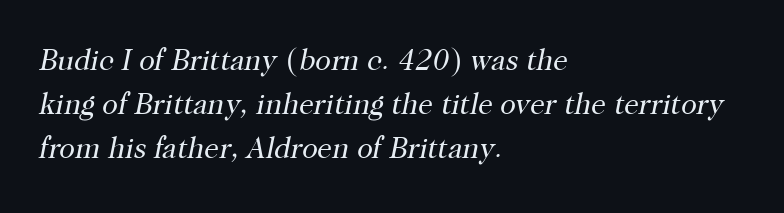
Q: Is the text bold? A: No.
Q: Is the text italic (slanted)? A: Yes, it leans right by about 12 degrees.
Q: Is the typeface a serif or a sans-serif typeface? A: Serif.
Q: Is the text underlined? A: No.
Q: How is the paragraph aligned? A: Left-aligned.
Q: Is the spacing between letters normal or unusually wide? A: Normal.
Q: Is the spacing between lines tight, normal or loose? A: Normal.
Q: Width (condensed, normal, or wide)? A: Normal.
Q: Stroke contrast? A: High.
Q: x-height? A: Medium.
Q: Monospaced? A: No.
